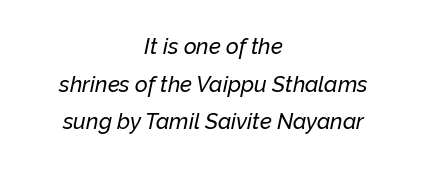
Q: Is the text italic (slanted)? A: Yes, it leans right by about 12 degrees.
Q: Is the text underlined? A: No.
Q: How is the paragraph aligned? A: Centered.
Q: Is the spacing between letters normal or unusually wide? A: Normal.
